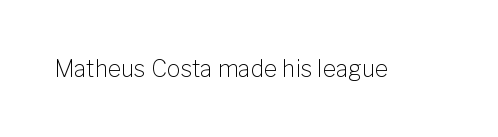
The type is set solid horizontally, with unmodified tracking. Words float on clear page, feet unadorned. A quiet, ordinary-to-light weight characterises the typeface. The type sits square on the baseline with zero lean.
